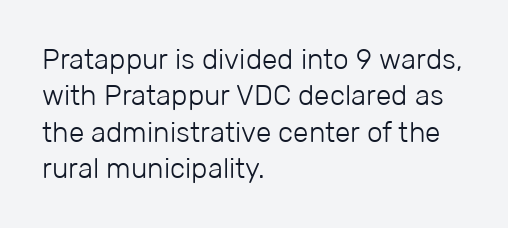
The image shows 28 px light sans-serif type, upright; set left-aligned, normal line spacing (1.3x), normal letter spacing, not underlined; low stroke contrast and a medium x-height.
